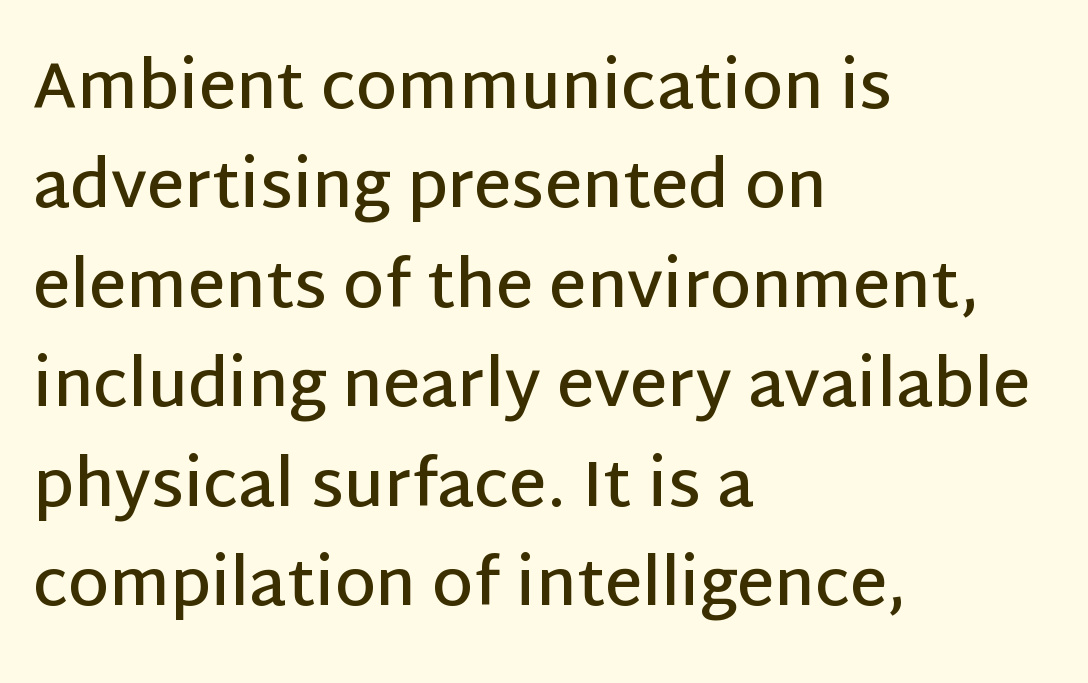
{"serif": "no", "italic": "no", "bold": "semi", "weight": "semibold", "width": "normal", "stroke_contrast": "low", "x_height": "large", "monospaced": "no", "underline": "no", "align": "left", "line_spacing": "normal", "line_spacing_ratio": 1.53, "letter_spacing": "normal", "letter_spacing_em": 0.0, "glyph_px": 65}
